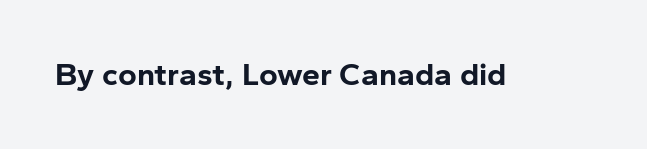
Do the characters align in a grid? No, the font is proportional. The strokes are fattened all the way to bold. The specimen omits any rule beneath the text block's lines. Words appear dense and cohesive because spacing is normal.
